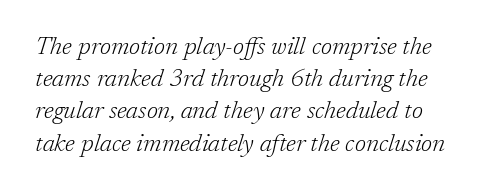
The image shows 25 px text type, italic (leaning right); set normal line spacing (1.29x), normal letter spacing, not underlined.
